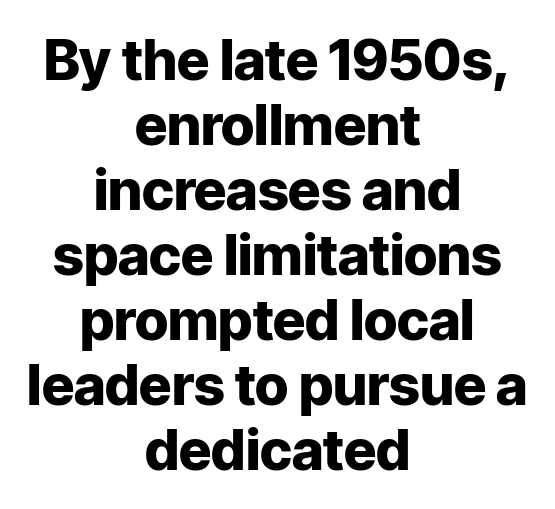
{"serif": "no", "italic": "no", "bold": "yes", "weight": "heavy", "width": "normal", "stroke_contrast": "low", "x_height": "medium", "monospaced": "no", "underline": "no", "align": "center", "line_spacing_ratio": 1.16, "letter_spacing": "normal", "letter_spacing_em": 0.0, "glyph_px": 56}
